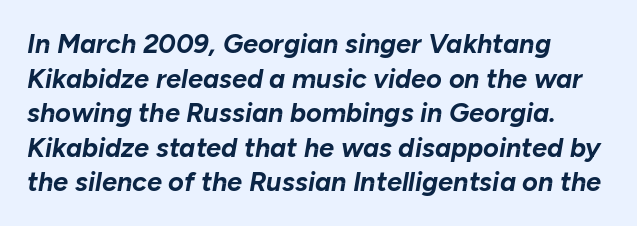
Q: Is the text bold? A: Yes.
Q: Is the text italic (slanted)? A: Yes, it leans right by about 10 degrees.
Q: Is the text underlined? A: No.
Q: How is the paragraph aligned? A: Left-aligned.
Q: Is the spacing between letters normal or unusually wide? A: Normal.
Q: Is the spacing between lines tight, normal or loose? A: Normal.
